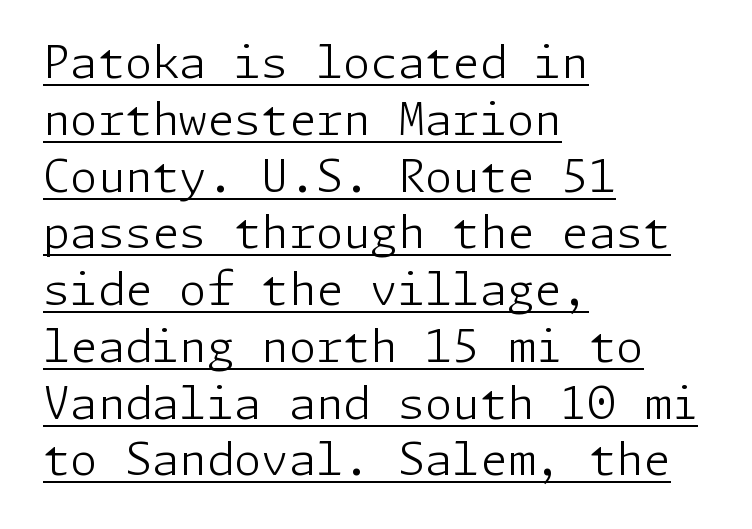
The image shows 44 px light sans-serif type, upright; set left-aligned, normal line spacing (1.29x), normal letter spacing, underlined; low stroke contrast and a medium x-height.
